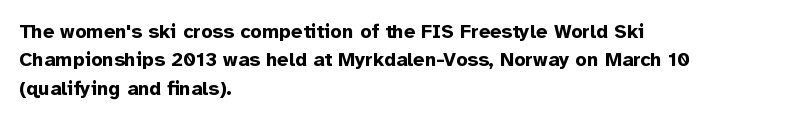
The image shows 20 px bold type, upright; set left-aligned, normal line spacing (1.42x), normal letter spacing, not underlined.
